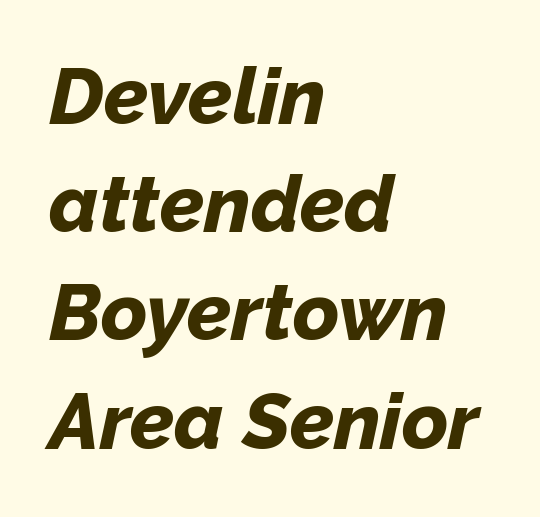
The image shows 79 px bold type, italic (leaning right); set left-aligned, normal line spacing (1.37x), normal letter spacing, not underlined; low stroke contrast and a medium x-height.
